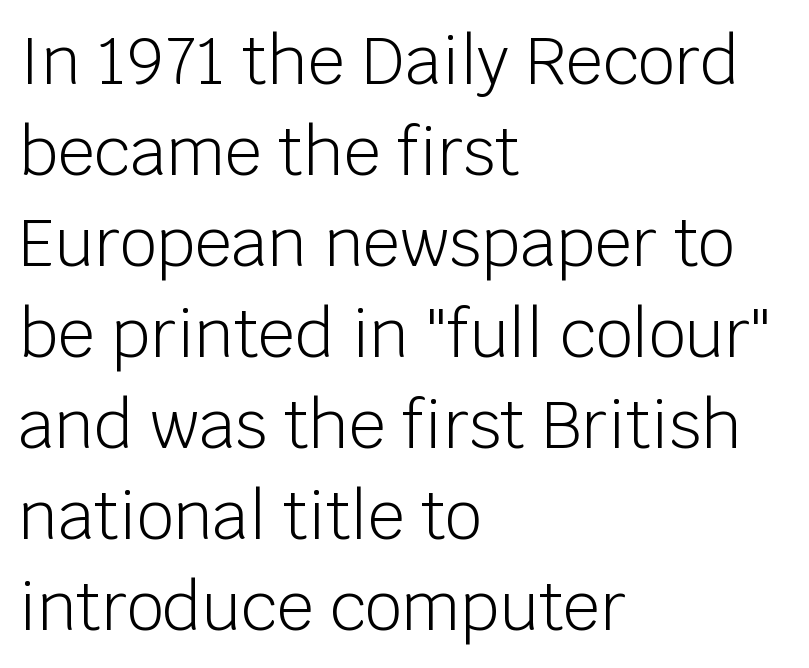
{"serif": "no", "italic": "no", "bold": "no", "weight": "light", "width": "normal", "stroke_contrast": "low", "x_height": "large", "monospaced": "no", "underline": "no", "align": "left", "line_spacing": "normal", "line_spacing_ratio": 1.4, "letter_spacing": "normal", "letter_spacing_em": 0.0, "glyph_px": 65}
